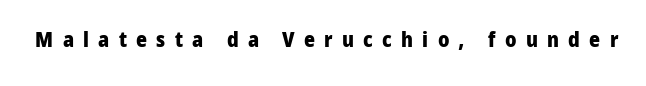
The image shows 21 px bold type, upright; set unusually wide letter spacing (+0.44 em), not underlined.
